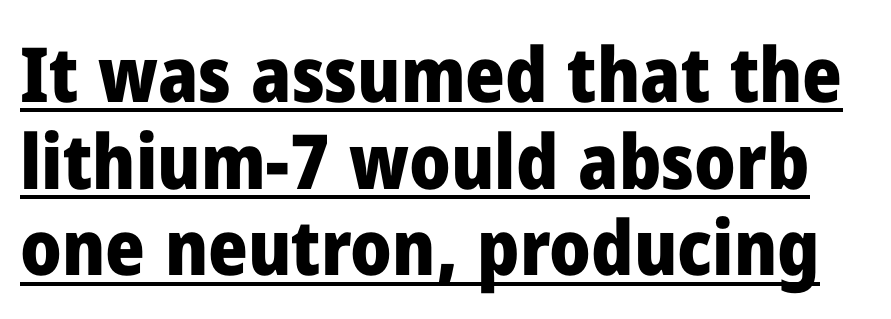
{"serif": "no", "italic": "no", "bold": "yes", "weight": "heavy", "width": "normal", "stroke_contrast": "low", "x_height": "medium", "monospaced": "no", "underline": "yes", "line_spacing": "tight", "line_spacing_ratio": 1.14, "letter_spacing": "normal", "letter_spacing_em": 0.0, "glyph_px": 76}
